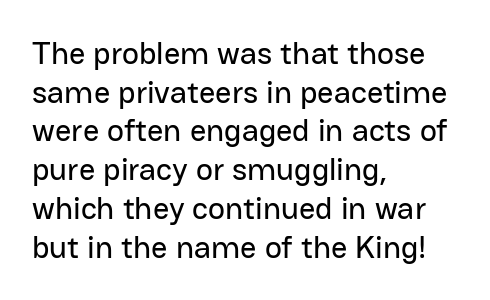
Caption: multi-line text, flush left, ragged right. These lines are rendered in a variable-pitch font. Examine the stroke ends and you'll find no serifs. A clean baseline with only descenders dipping below it. The horizontal fit of the characters is conventional and even.
